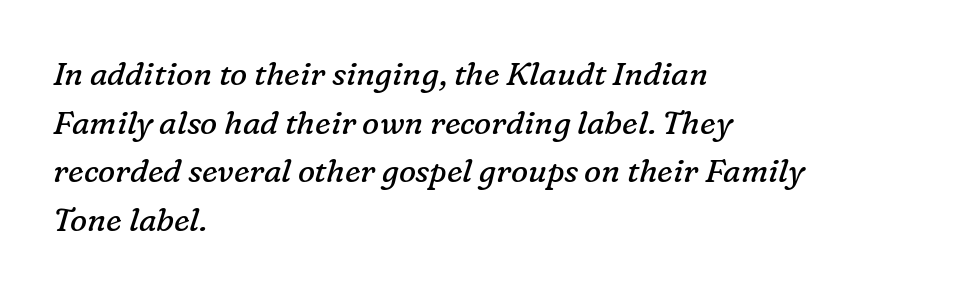
{"serif": "yes", "italic": "yes", "lean": "right", "slant_degrees": 16, "bold": "no", "weight": "regular", "width": "normal", "stroke_contrast": "low", "x_height": "medium", "monospaced": "no", "underline": "no", "align": "left", "line_spacing": "normal", "line_spacing_ratio": 1.52, "letter_spacing": "normal", "letter_spacing_em": 0.0, "glyph_px": 32}
